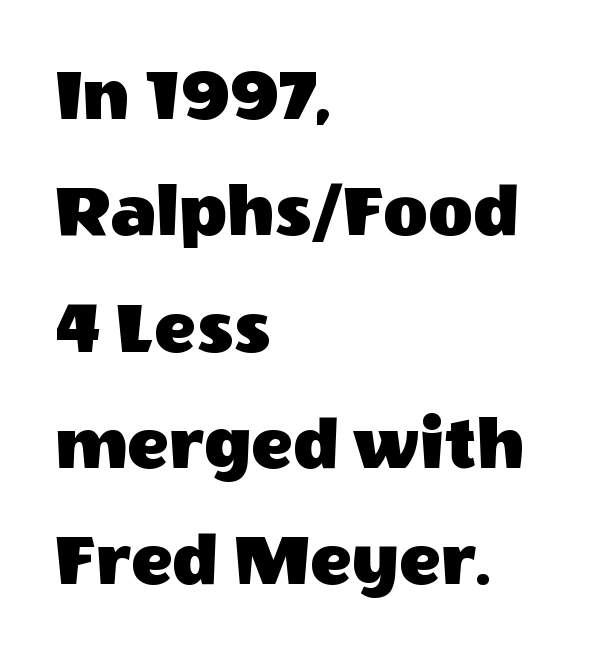
Q: Is the text italic (slanted)? A: No, it is upright.
Q: Is the typeface a serif or a sans-serif typeface? A: Sans-serif.
Q: Is the text underlined? A: No.
Q: How is the paragraph aligned? A: Left-aligned.
Q: Is the spacing between letters normal or unusually wide? A: Normal.
Q: Is the spacing between lines tight, normal or loose? A: Normal.
Q: Width (condensed, normal, or wide)? A: Normal.
Q: x-height? A: Large.
Q: Monospaced? A: No.
